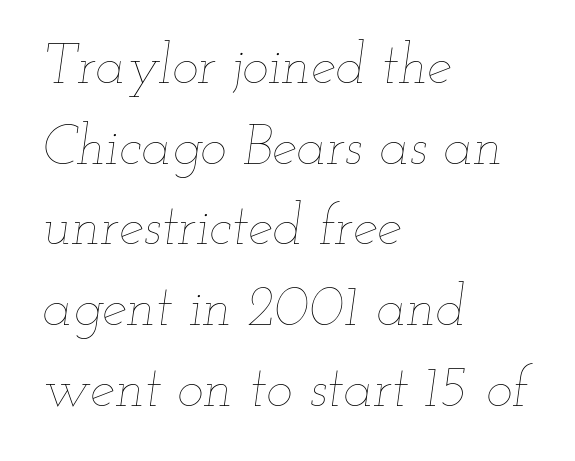
The image shows 56 px thin, wide type, italic (leaning right); set left-aligned, normal line spacing (1.44x), normal letter spacing, not underlined; low stroke contrast and a small x-height.
